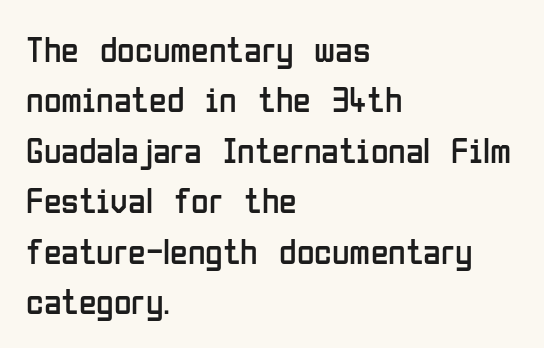
{"serif": "no", "italic": "no", "bold": "no", "weight": "regular", "width": "condensed", "stroke_contrast": "low", "x_height": "medium", "monospaced": "no", "underline": "no", "align": "left", "line_spacing": "normal", "line_spacing_ratio": 1.4, "letter_spacing": "normal", "letter_spacing_em": 0.0, "glyph_px": 36}
